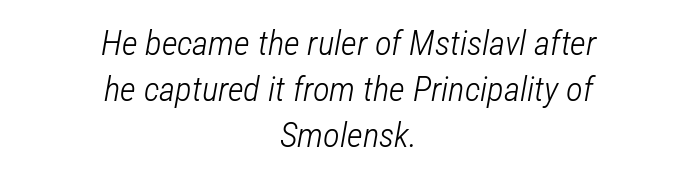
{"italic": "yes", "lean": "right", "slant_degrees": 12, "bold": "no", "weight": "light", "width": "condensed", "stroke_contrast": "low", "x_height": "medium", "monospaced": "no", "underline": "no", "align": "center", "line_spacing": "normal", "line_spacing_ratio": 1.32, "letter_spacing": "normal", "letter_spacing_em": 0.0, "glyph_px": 35}
